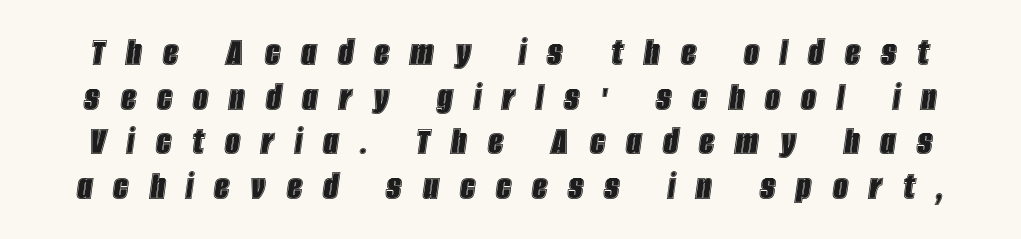
The image shows 42 px condensed type, italic (leaning right); set tight line spacing (1.06x), unusually wide letter spacing (+0.5 em), not underlined; a large x-height.
